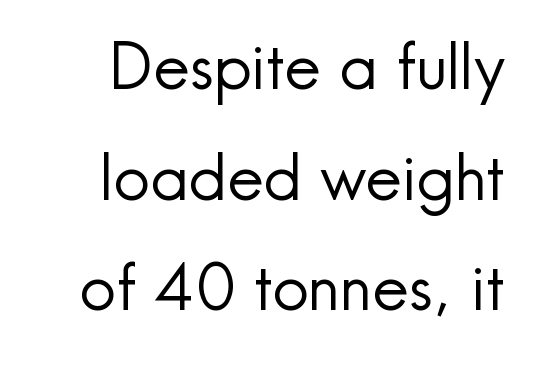
The image shows 64 px regular-weight sans-serif type, upright; set line spacing 1.73x, normal letter spacing, not underlined; a small x-height.
